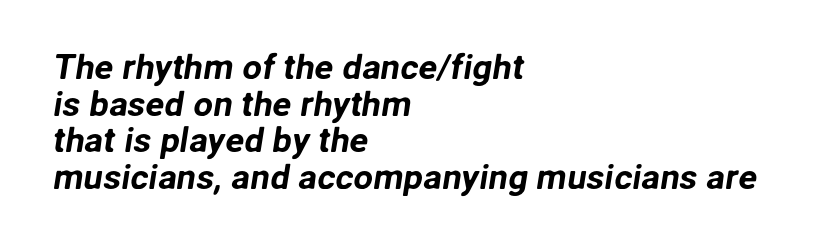
The image shows 35 px sans-serif type; set left-aligned, tight line spacing (1.05x), normal letter spacing, not underlined; low stroke contrast and a medium x-height.
